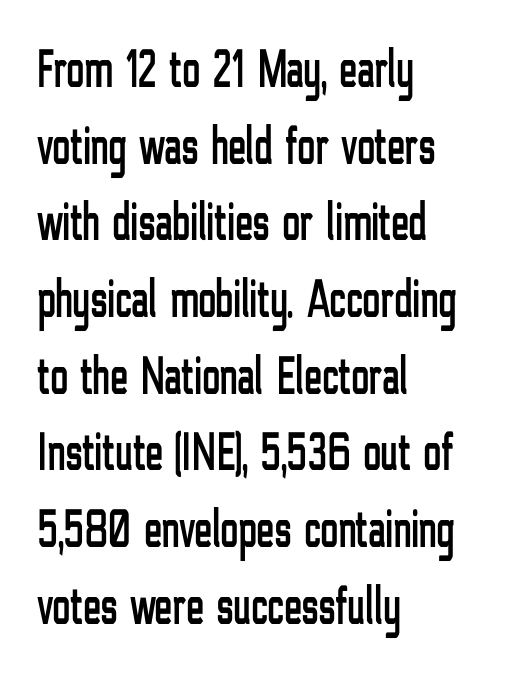
{"serif": "no", "italic": "no", "width": "condensed", "stroke_contrast": "low", "x_height": "medium", "monospaced": "no", "underline": "no", "align": "left", "line_spacing": "normal", "line_spacing_ratio": 1.42, "letter_spacing": "normal", "letter_spacing_em": 0.0, "glyph_px": 54}
